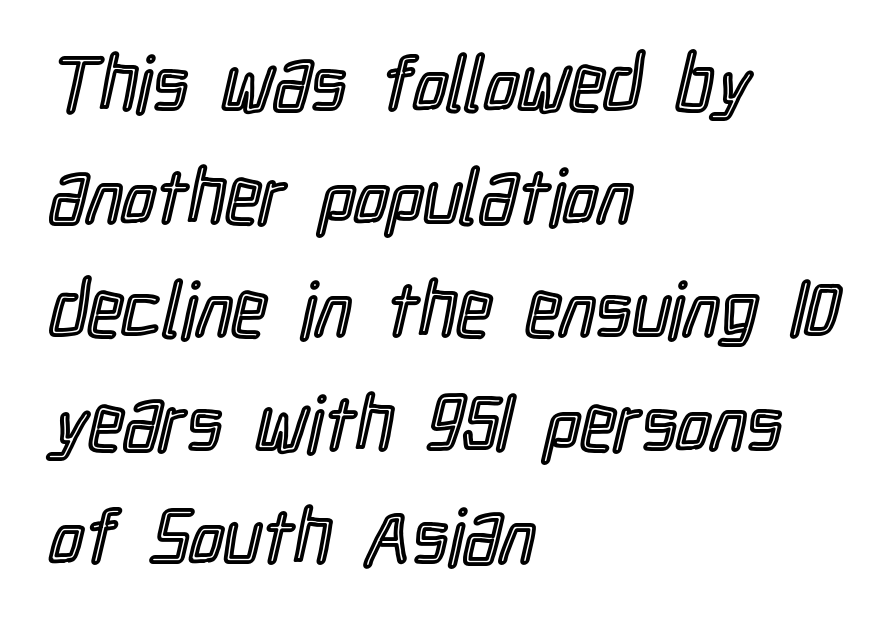
{"width": "condensed", "x_height": "medium", "monospaced": "no", "underline": "no", "align": "left", "line_spacing": "normal", "line_spacing_ratio": 1.47, "letter_spacing": "normal", "letter_spacing_em": 0.0, "glyph_px": 77}
